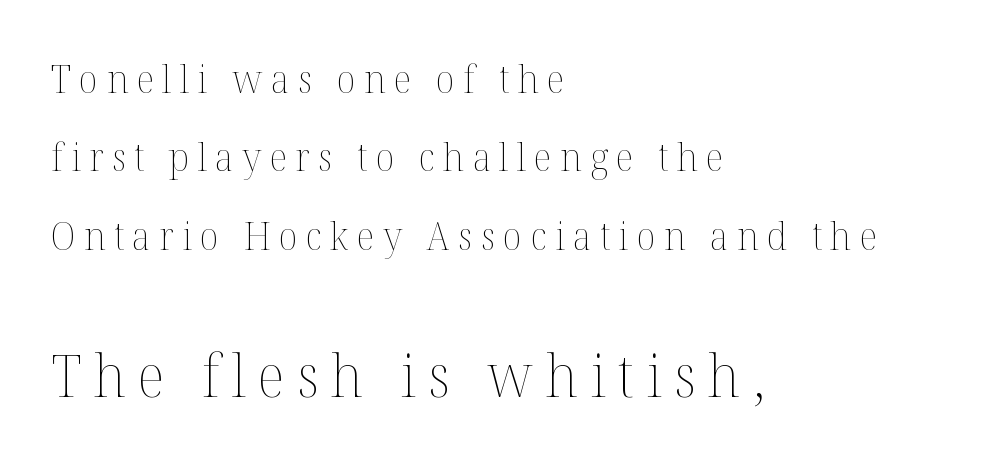
Q: Is the text bold? A: No.
Q: Is the text italic (slanted)? A: No, it is upright.
Q: Is the text underlined? A: No.
Q: How is the paragraph aligned? A: Left-aligned.
Q: Is the spacing between letters normal or unusually wide? A: Unusually wide.
Q: Is the spacing between lines tight, normal or loose? A: Loose.
Q: Which block of text is set in a larger size, the first (top) or the second (bottom)? A: The second (bottom) one.
Q: Width (condensed, normal, or wide)? A: Normal.
Q: Stroke contrast? A: Medium.
Q: x-height? A: Medium.
Q: Monospaced? A: No.
